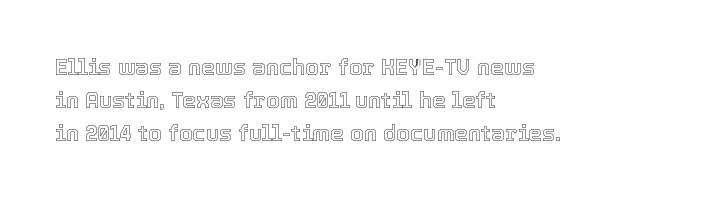
The specimen omits any rule beneath the text block's lines. Is the letter spacing exaggerated? No — it looks like the ordinary default. The typography opts for an upright posture over an oblique one. The rag falls on the right side of this text block. Baseline-to-baseline distance is the conventional proportion of letter height.
